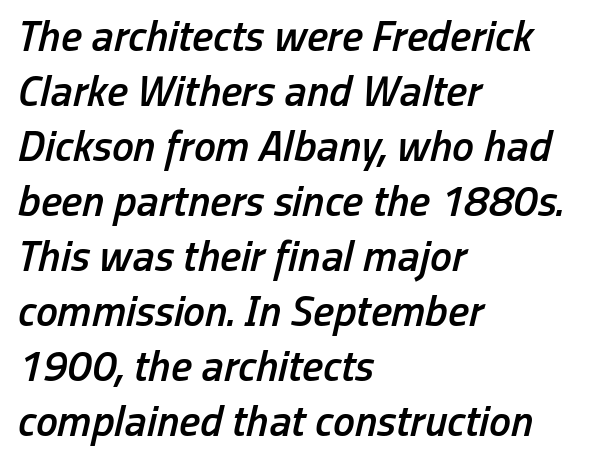
{"italic": "yes", "lean": "right", "slant_degrees": 13, "bold": "semi", "weight": "semibold", "width": "condensed", "stroke_contrast": "low", "x_height": "medium", "monospaced": "no", "underline": "no", "align": "left", "line_spacing": "normal", "line_spacing_ratio": 1.25, "letter_spacing": "normal", "letter_spacing_em": 0.0, "glyph_px": 44}
